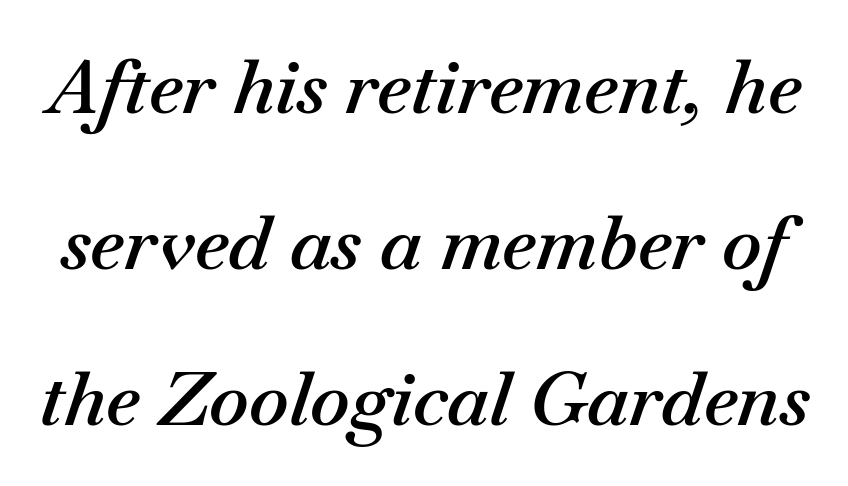
{"italic": "yes", "lean": "right", "slant_degrees": 18, "bold": "semi", "weight": "semibold", "width": "normal", "stroke_contrast": "medium", "x_height": "small", "monospaced": "no", "underline": "no", "line_spacing": "loose", "line_spacing_ratio": 2.08, "letter_spacing": "normal", "letter_spacing_em": 0.0, "glyph_px": 75}
